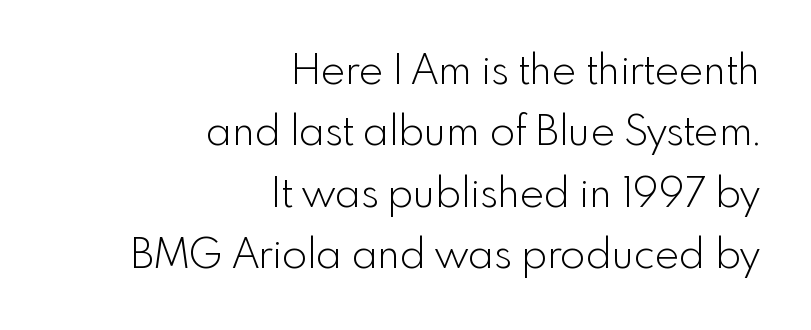
Glyph-to-glyph distance matches everyday printed text. This sample uses a sans-serif face. Compared with typical paragraphs, the rows here are spaced about the same. No italicization has been applied; the sample stays upright. No chunkiness to these letters — they're not bold.
